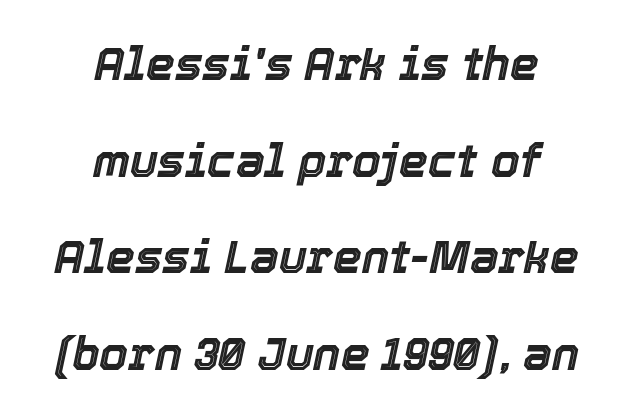
The image shows 46 px text type, italic (leaning right); set centered, loose line spacing (2.1x), normal letter spacing, not underlined; a medium x-height.
